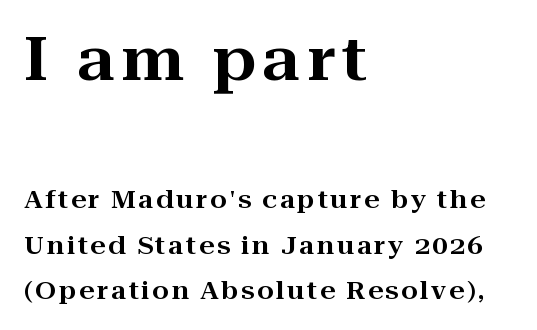
{"serif": "yes", "italic": "no", "width": "wide", "stroke_contrast": "high", "x_height": "medium", "monospaced": "no", "underline": "no", "align": "left", "line_spacing_ratio": 1.89, "larger_block": "first", "size_ratio": 2.5, "glyph_px": 60}
